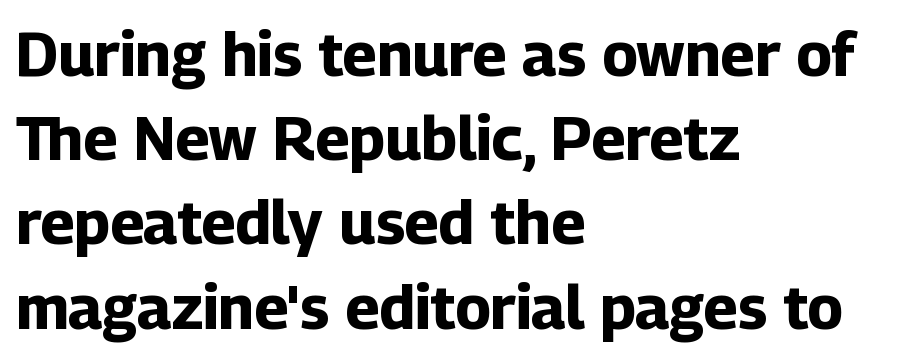
Q: Is the text bold? A: Yes.
Q: Is the text italic (slanted)? A: No, it is upright.
Q: Is the typeface a serif or a sans-serif typeface? A: Sans-serif.
Q: Is the text underlined? A: No.
Q: How is the paragraph aligned? A: Left-aligned.
Q: Is the spacing between letters normal or unusually wide? A: Normal.
Q: Is the spacing between lines tight, normal or loose? A: Normal.
Q: Width (condensed, normal, or wide)? A: Normal.
Q: Stroke contrast? A: Low.
Q: x-height? A: Medium.
Q: Monospaced? A: No.
